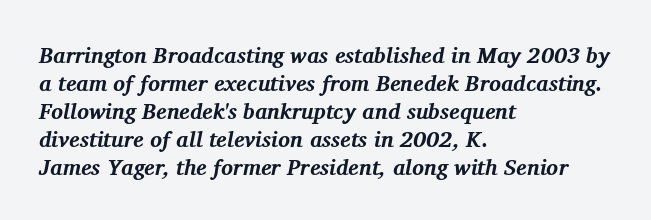
{"italic": "yes", "lean": "right", "slant_degrees": 11, "bold": "yes", "underline": "no", "align": "left", "line_spacing": "normal", "line_spacing_ratio": 1.27, "letter_spacing": "normal", "letter_spacing_em": 0.0, "glyph_px": 22}
